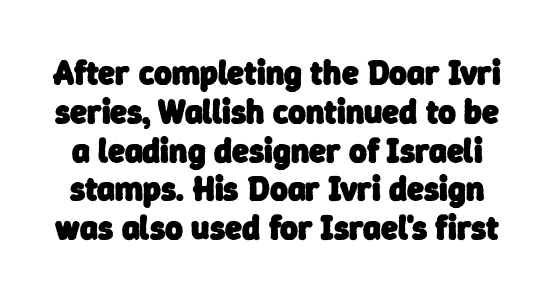
Type style note: lacks serifs. Thick stems and heavy bowls — unmistakably bold. Character widths vary here, with narrow letters taking less room than wide ones. The foot of each line stays bare and open. Nobody touched the tracking dial on this one. The block of text is dense from top to bottom, with scant space between rows.
